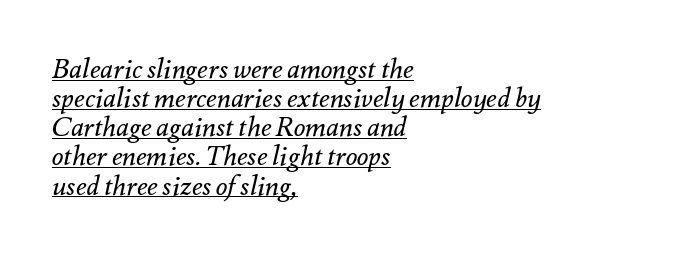
The image shows 27 px text type, italic (leaning right); set left-aligned, tight line spacing (1.08x), normal letter spacing, underlined.
